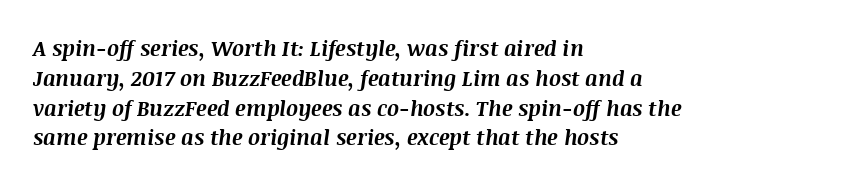
Q: Is the text bold? A: Yes.
Q: Is the text italic (slanted)? A: Yes, it leans right by about 8 degrees.
Q: Is the text underlined? A: No.
Q: How is the paragraph aligned? A: Left-aligned.
Q: Is the spacing between letters normal or unusually wide? A: Normal.
Q: Is the spacing between lines tight, normal or loose? A: Normal.
